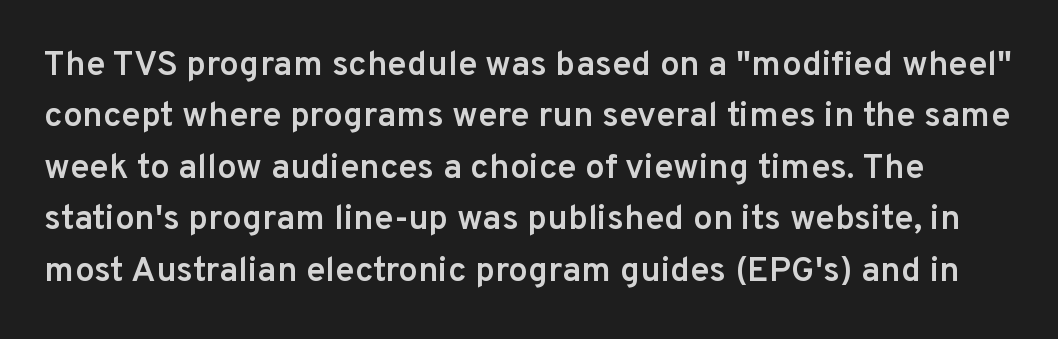
{"serif": "no", "italic": "no", "bold": "semi", "weight": "semibold", "width": "normal", "stroke_contrast": "low", "x_height": "medium", "monospaced": "no", "underline": "no", "line_spacing": "normal", "line_spacing_ratio": 1.47, "letter_spacing": "normal", "letter_spacing_em": 0.0, "glyph_px": 35}
